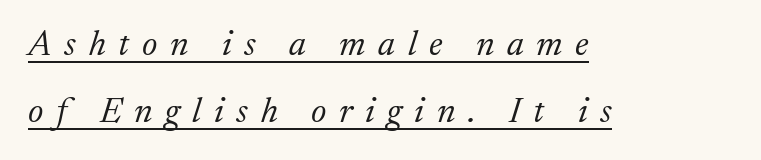
Q: Is the text bold? A: No.
Q: Is the text italic (slanted)? A: Yes, it leans right by about 17 degrees.
Q: Is the typeface a serif or a sans-serif typeface? A: Serif.
Q: Is the text underlined? A: Yes.
Q: How is the paragraph aligned? A: Left-aligned.
Q: Is the spacing between letters normal or unusually wide? A: Unusually wide.
Q: Width (condensed, normal, or wide)? A: Normal.
Q: Stroke contrast? A: Low.
Q: x-height? A: Medium.
Q: Monospaced? A: No.
